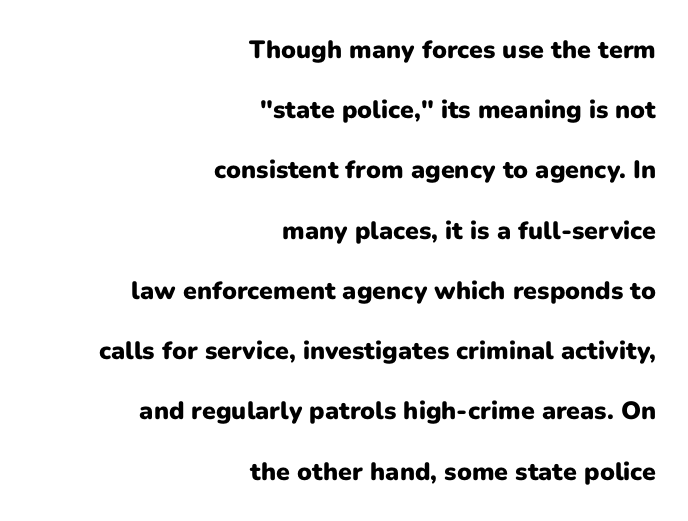
The compositor pushed each line to the right boundary. If you measured baseline to baseline, you'd find a long distance. These lines keep a tight, regular rhythm from letter to letter. The sample has been set heavy, in full bold.
